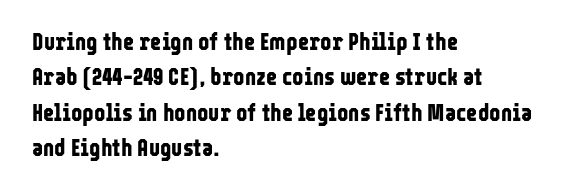
{"italic": "no", "bold": "yes", "underline": "no", "align": "left", "line_spacing": "normal", "line_spacing_ratio": 1.47, "letter_spacing": "normal", "letter_spacing_em": 0.0, "glyph_px": 24}
